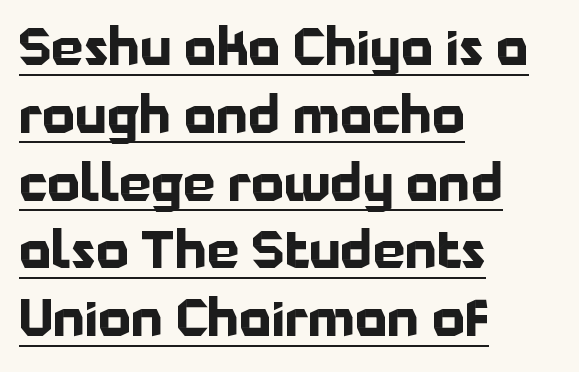
Compared with a centered layout, this one pins lines to the left instead. Classification — sans serif. This sample has the flowing, uneven cadence of proportional lettering. Successive baselines arrive at the customary interval.
